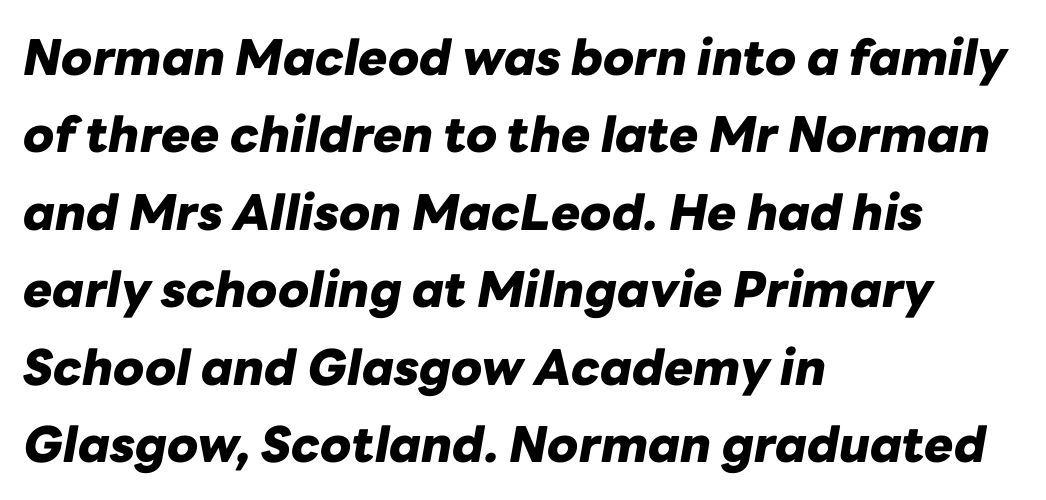
Looks like regular typesetting: each glyph gets only the width it needs. Regarding leading, the lines here are spaced in the standard way. Glance below the letters and you will spot only blank space. Compared with ordinary roman type, these characters are visibly tilted. Words appear dense and cohesive because spacing is normal.
